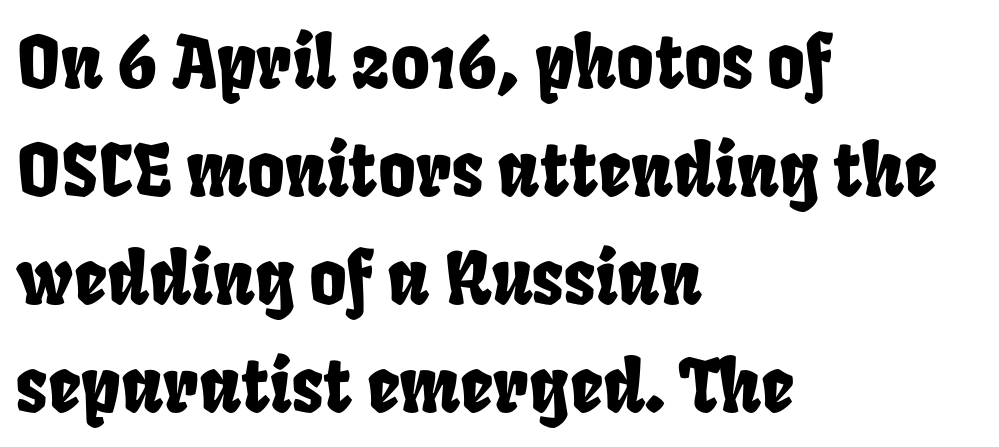
{"width": "condensed", "stroke_contrast": "low", "x_height": "large", "monospaced": "no", "underline": "no", "align": "left", "line_spacing": "normal", "line_spacing_ratio": 1.5, "letter_spacing": "normal", "letter_spacing_em": 0.0, "glyph_px": 72}
